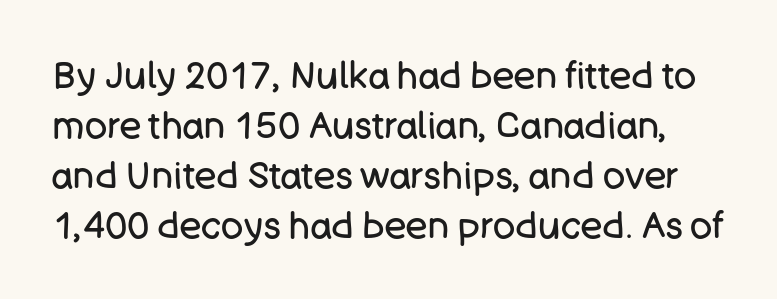
Q: Is the text bold? A: No.
Q: Is the text italic (slanted)? A: No, it is upright.
Q: Is the typeface a serif or a sans-serif typeface? A: Sans-serif.
Q: Is the text underlined? A: No.
Q: Is the spacing between letters normal or unusually wide? A: Normal.
Q: Is the spacing between lines tight, normal or loose? A: Normal.
Q: Width (condensed, normal, or wide)? A: Normal.
Q: Stroke contrast? A: Low.
Q: x-height? A: Large.
Q: Monospaced? A: No.
